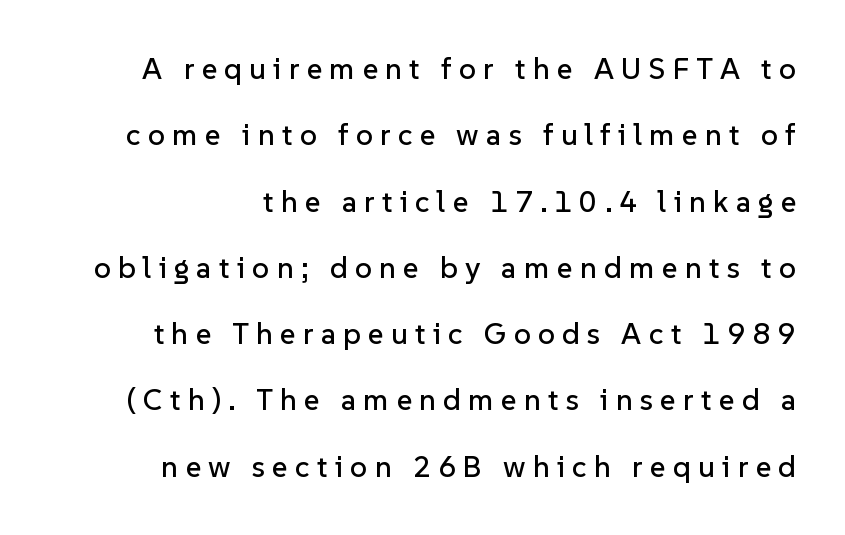
All the whitespace from short lines collects on the left. Has an underline been added? It has not. Does the type have serifs? No, each stem ends abruptly. Substantial extra tracking has been applied to these lines. Do the characters align in a grid? No, the font is proportional. Designer's note — italics off, roman on.
